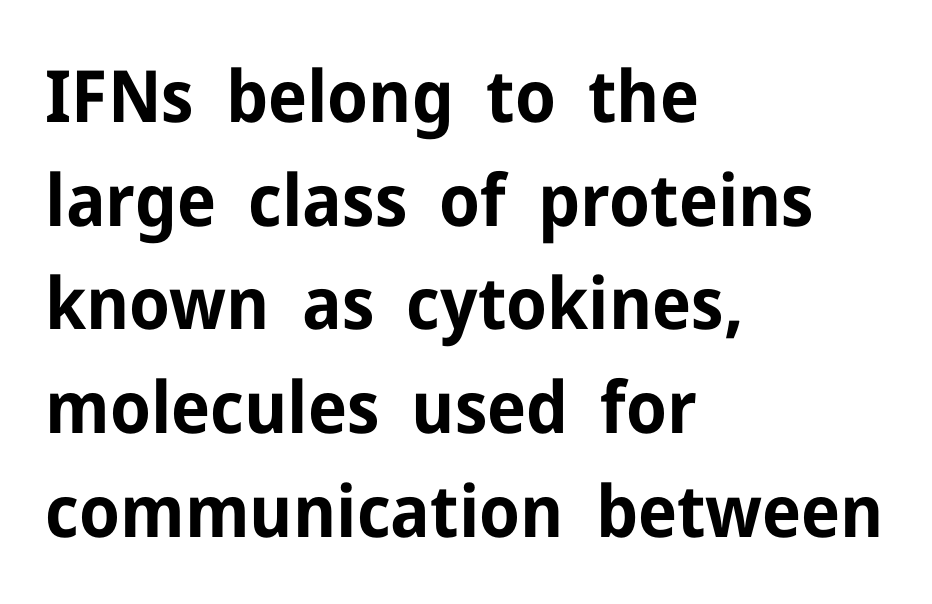
{"serif": "no", "italic": "no", "bold": "yes", "weight": "bold", "width": "normal", "stroke_contrast": "low", "x_height": "medium", "monospaced": "no", "underline": "no", "align": "left", "line_spacing": "normal", "line_spacing_ratio": 1.44, "letter_spacing": "normal", "letter_spacing_em": 0.0, "glyph_px": 72}
